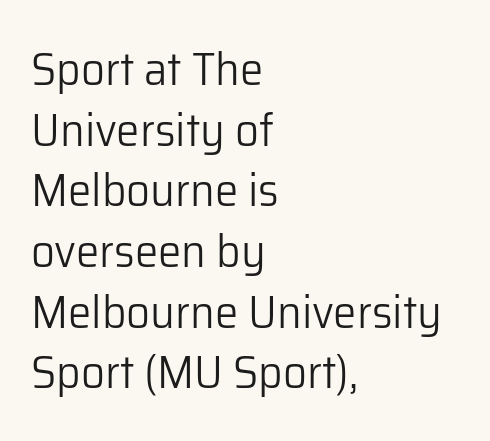
A sans-serif font was chosen for this passage. The letterforms sit at book weight or below. The lines are quadded left. One glance says typical: line gaps are just what's usual.
